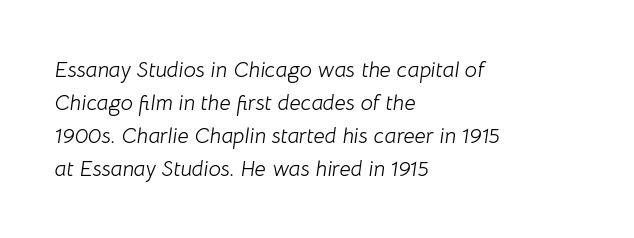
This rendering features lettering with no underline. The vertical gap from one line to the next is medium. These lines are set flush left with a ragged right edge. Default kerning and tracking; the words read as compact shapes. These lines were composed using italics. On a weight scale, this lands at 450 or below.
